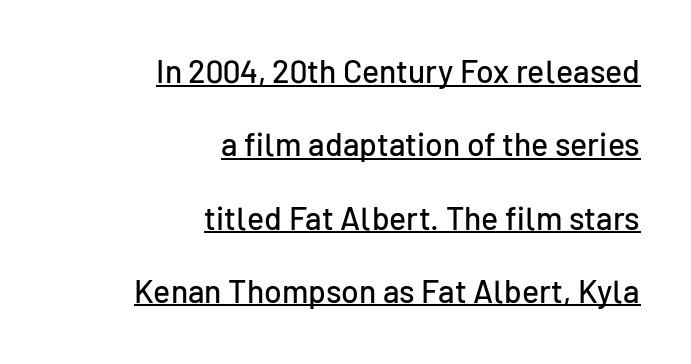
{"serif": "no", "italic": "no", "width": "normal", "stroke_contrast": "low", "x_height": "medium", "monospaced": "no", "underline": "yes", "align": "right", "line_spacing": "loose", "line_spacing_ratio": 2.29, "letter_spacing": "normal", "letter_spacing_em": 0.0, "glyph_px": 32}
